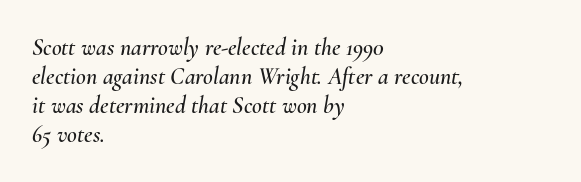
{"italic": "yes", "lean": "right", "slant_degrees": 10, "underline": "no", "align": "left", "line_spacing_ratio": 1.21, "letter_spacing": "normal", "letter_spacing_em": 0.0, "glyph_px": 24}
